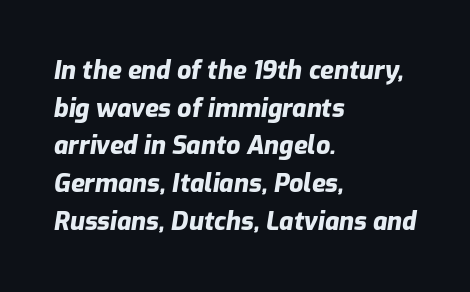
The image shows 25 px bold type, italic (leaning right); set left-aligned, normal line spacing (1.51x), normal letter spacing, not underlined.
